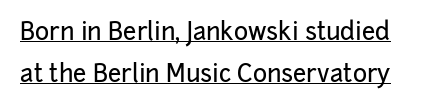
The image shows 24 px text type, upright; set line spacing 1.76x, normal letter spacing, underlined.
